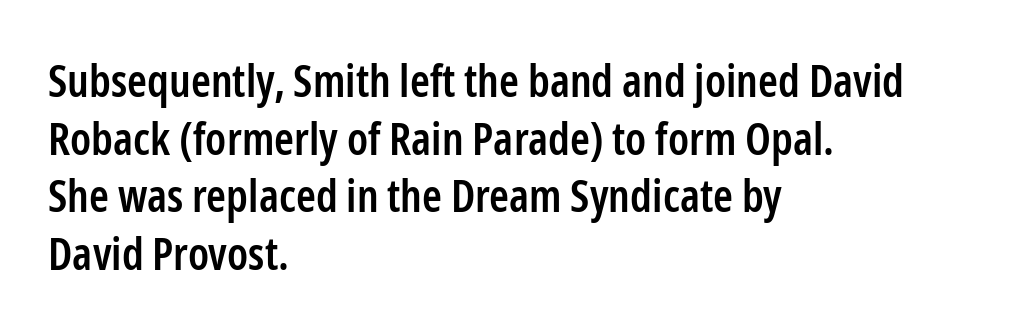
{"serif": "no", "italic": "no", "bold": "semi", "weight": "semibold", "width": "condensed", "stroke_contrast": "low", "x_height": "medium", "monospaced": "no", "underline": "no", "align": "left", "line_spacing": "normal", "line_spacing_ratio": 1.28, "letter_spacing": "normal", "letter_spacing_em": 0.0, "glyph_px": 45}
